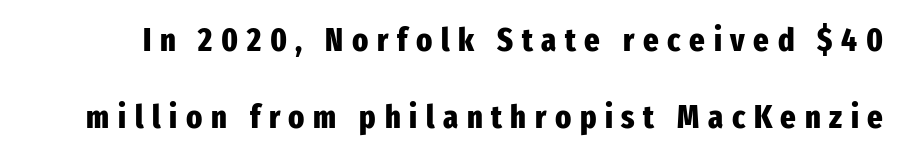
Successive baselines arrive slowly, with a big drop between each. Look at the bottom of the vertical strokes: they stop flat, with no serifs. Ordinary non-slanted type is in use. Spacing verdict: proportional, widths tailored to each character. The face used here is rendered with a markedly widened letterfit. Has an underline been added? It has not.
